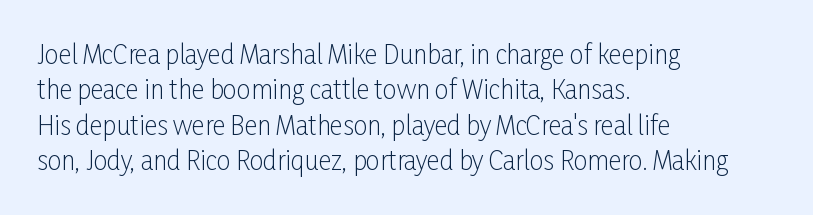
{"italic": "no", "bold": "no", "underline": "no", "align": "left", "line_spacing": "normal", "line_spacing_ratio": 1.42, "letter_spacing": "normal", "letter_spacing_em": 0.0, "glyph_px": 25}
